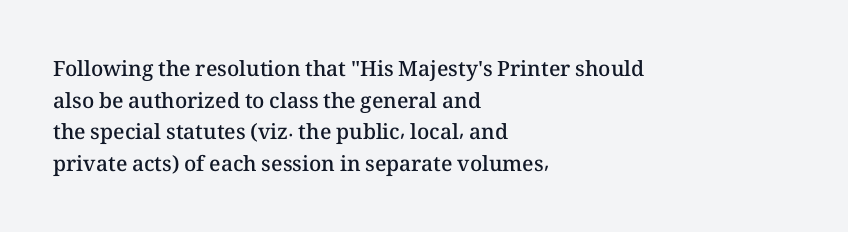
Italic? Not at all — the glyphs are vertical. A typesetter would call this zero additional tracking. The typesetting leans somewhat heavy: a semibold. The string is rendered with underlining switched off. The setting favours the left margin, as ordinary paragraphs usually do.
